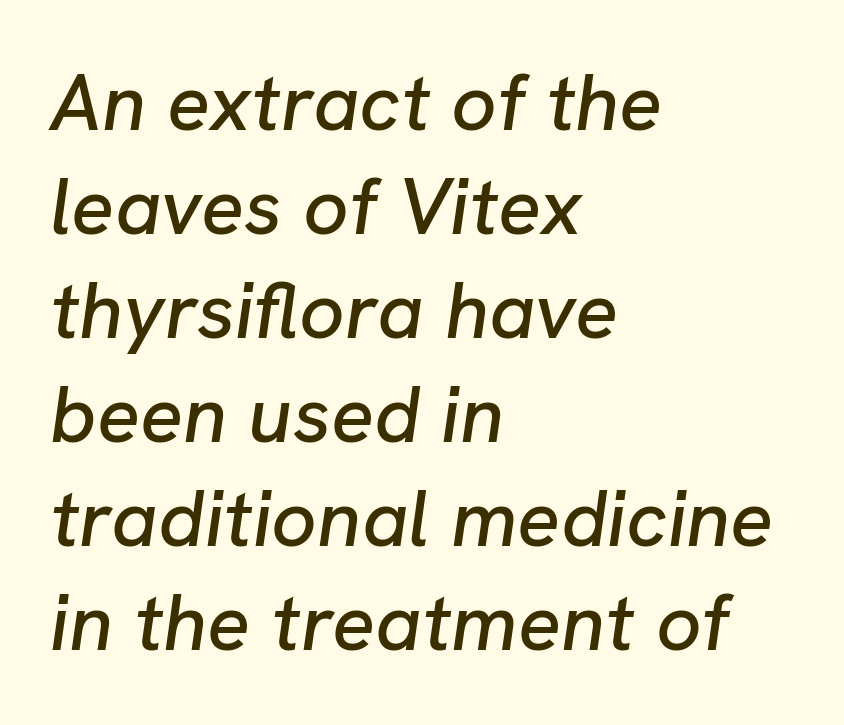
The image shows 80 px text type, italic (leaning right); set left-aligned, normal line spacing (1.3x), normal letter spacing, not underlined; low stroke contrast and a medium x-height.
